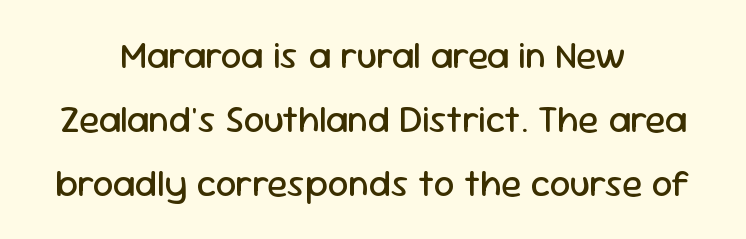
Q: Is the text bold? A: No.
Q: Is the text italic (slanted)? A: No, it is upright.
Q: Is the typeface a serif or a sans-serif typeface? A: Sans-serif.
Q: Is the text underlined? A: No.
Q: How is the paragraph aligned? A: Centered.
Q: Is the spacing between letters normal or unusually wide? A: Normal.
Q: Width (condensed, normal, or wide)? A: Normal.
Q: Stroke contrast? A: Low.
Q: x-height? A: Medium.
Q: Monospaced? A: No.
